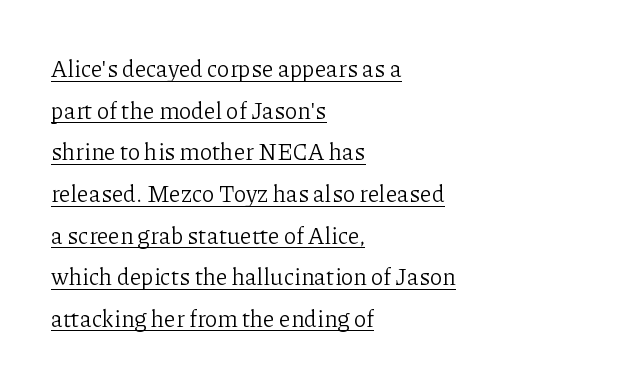
The image shows 23 px text type, upright; set left-aligned, line spacing 1.81x, normal letter spacing, underlined.
